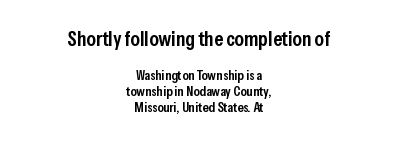
Successive baselines arrive quickly, one right under another. Reading down the block, each line starts at a different indent, mirrored at its end. Top chunk: large. Bottom chunk: small. The font is running at a semibold setting, under full bold. Tracking here is standard; glyphs follow each other at the usual distance.
